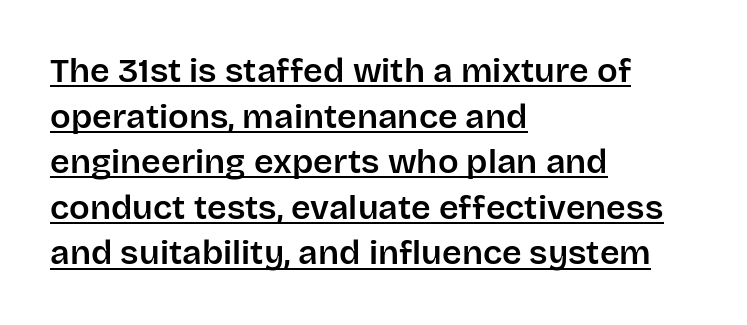
Q: Is the text italic (slanted)? A: No, it is upright.
Q: Is the typeface a serif or a sans-serif typeface? A: Sans-serif.
Q: Is the text underlined? A: Yes.
Q: How is the paragraph aligned? A: Left-aligned.
Q: Is the spacing between letters normal or unusually wide? A: Normal.
Q: Is the spacing between lines tight, normal or loose? A: Normal.
Q: Width (condensed, normal, or wide)? A: Normal.
Q: Stroke contrast? A: Low.
Q: x-height? A: Large.
Q: Monospaced? A: No.
